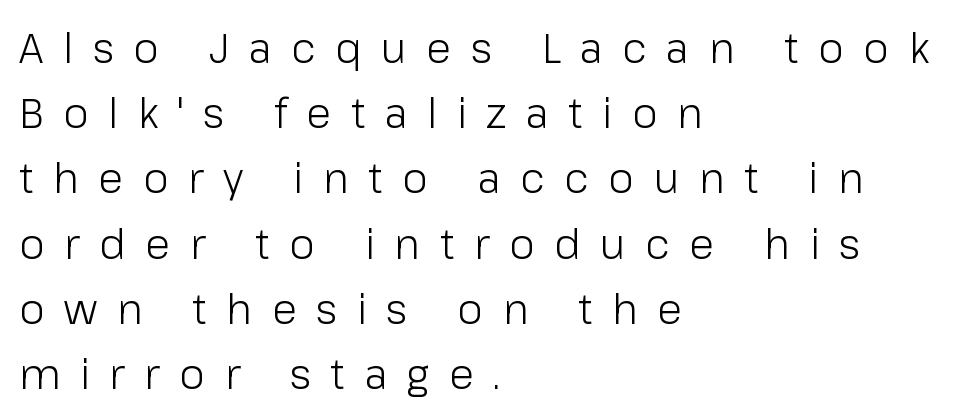
{"serif": "no", "italic": "no", "bold": "no", "weight": "light", "width": "normal", "stroke_contrast": "low", "x_height": "medium", "monospaced": "no", "underline": "no", "align": "left", "line_spacing": "normal", "line_spacing_ratio": 1.59, "letter_spacing": "wide", "letter_spacing_em": 0.48, "glyph_px": 41}
